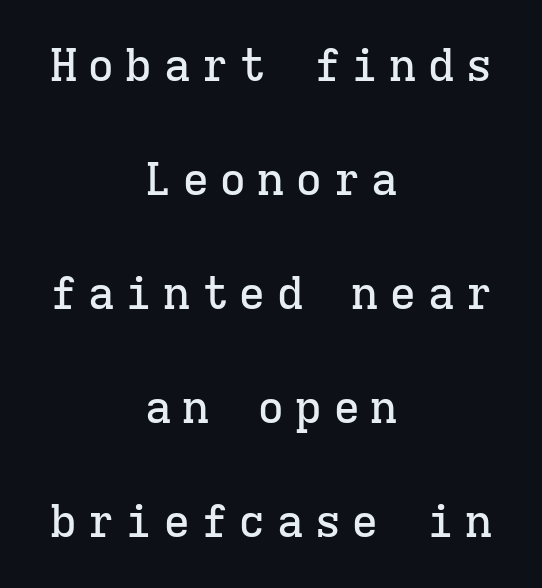
{"serif": "yes", "italic": "no", "width": "normal", "stroke_contrast": "low", "x_height": "medium", "monospaced": "yes", "underline": "no", "align": "center", "line_spacing": "loose", "line_spacing_ratio": 2.48, "letter_spacing": "wide", "letter_spacing_em": 0.22, "glyph_px": 46}
